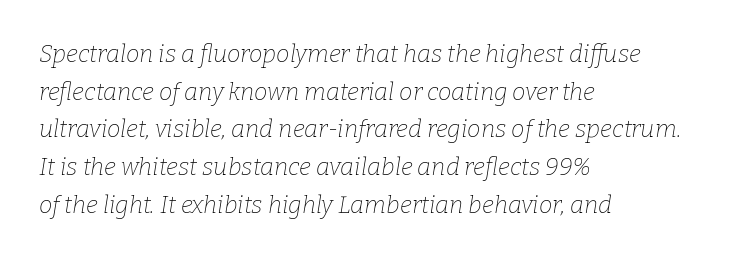
{"italic": "yes", "lean": "right", "slant_degrees": 9, "bold": "no", "underline": "no", "align": "left", "line_spacing": "normal", "line_spacing_ratio": 1.57, "letter_spacing": "normal", "letter_spacing_em": 0.0, "glyph_px": 24}
